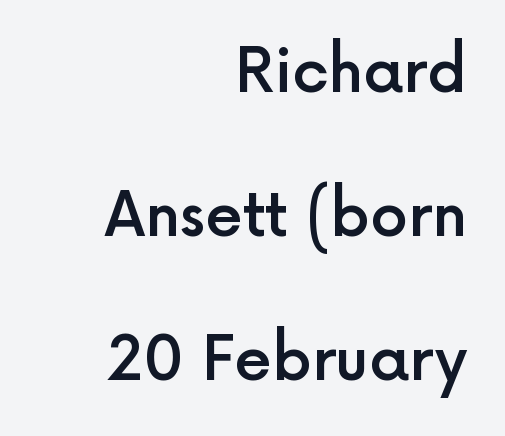
Q: Is the text bold? A: Semi-bold.
Q: Is the text italic (slanted)? A: No, it is upright.
Q: Is the typeface a serif or a sans-serif typeface? A: Sans-serif.
Q: Is the text underlined? A: No.
Q: How is the paragraph aligned? A: Right-aligned.
Q: Is the spacing between letters normal or unusually wide? A: Normal.
Q: Is the spacing between lines tight, normal or loose? A: Loose.
Q: Width (condensed, normal, or wide)? A: Normal.
Q: x-height? A: Medium.
Q: Monospaced? A: No.
